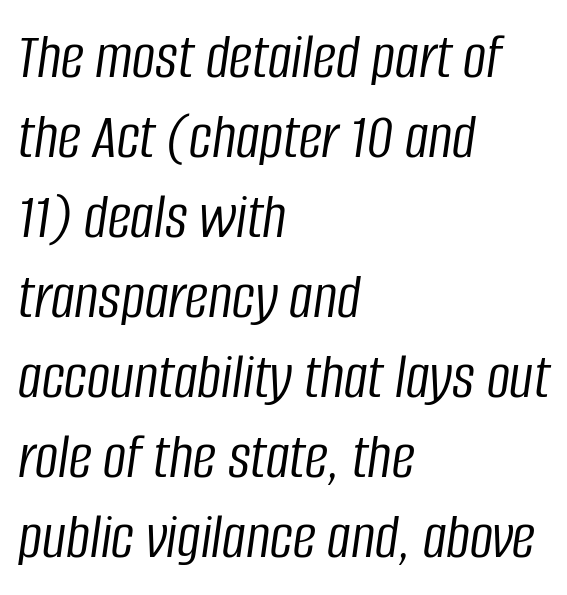
The letters are slanted; this is an italic face. These lines are rendered in a variable-pitch font. The passage shown is not bold in any degree. The tracking reads as untouched default to a designer's eye.
